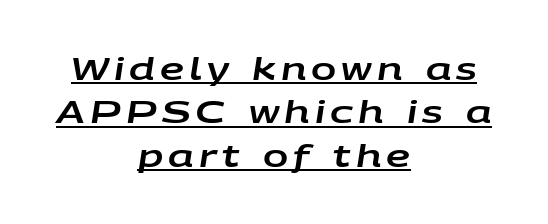
{"italic": "yes", "lean": "right", "slant_degrees": 9, "width": "wide", "stroke_contrast": "low", "x_height": "large", "monospaced": "no", "underline": "yes", "align": "center", "line_spacing": "normal", "line_spacing_ratio": 1.45, "glyph_px": 30}
